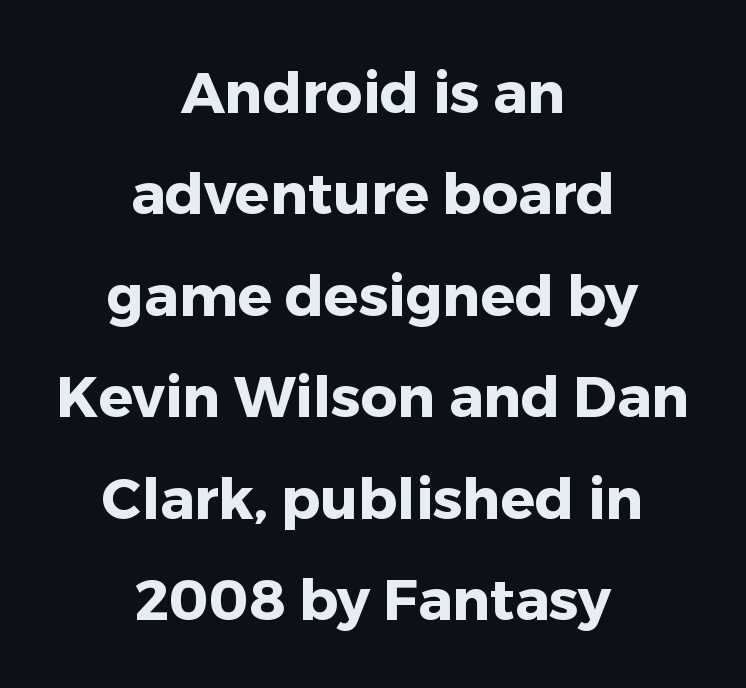
Observe the absence of serifs on each vertical stroke in this sample. The rendering keeps characters at their native spacing. The lettering holds an erect, upright posture throughout. Where is the straight margin? There isn't one; the lines are centered. The string is rendered with underlining switched off. Each glyph is drawn with heavy, bold strokes.
